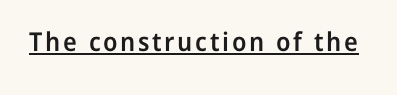
Q: Is the text bold? A: Semi-bold.
Q: Is the text italic (slanted)? A: No, it is upright.
Q: Is the text underlined? A: Yes.
